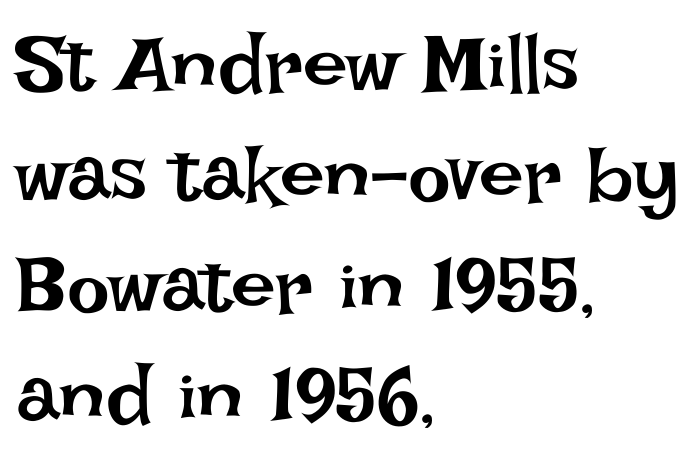
Q: Is the text bold? A: No.
Q: Is the text italic (slanted)? A: No, it is upright.
Q: Is the text underlined? A: No.
Q: How is the paragraph aligned? A: Left-aligned.
Q: Is the spacing between letters normal or unusually wide? A: Normal.
Q: Is the spacing between lines tight, normal or loose? A: Normal.
Q: Width (condensed, normal, or wide)? A: Normal.
Q: Stroke contrast? A: Low.
Q: x-height? A: Large.
Q: Monospaced? A: No.
